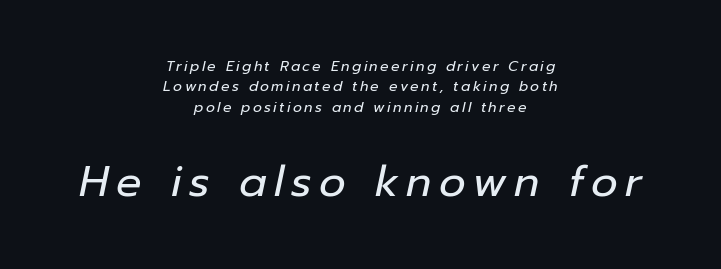
Q: Is the text bold? A: No.
Q: Is the text italic (slanted)? A: Yes, it leans right by about 12 degrees.
Q: Is the text underlined? A: No.
Q: How is the paragraph aligned? A: Centered.
Q: Is the spacing between lines tight, normal or loose? A: Normal.
Q: Which block of text is set in a larger size, the first (top) or the second (bottom)? A: The second (bottom) one.
Q: Width (condensed, normal, or wide)? A: Normal.
Q: Stroke contrast? A: Low.
Q: x-height? A: Medium.
Q: Monospaced? A: No.
